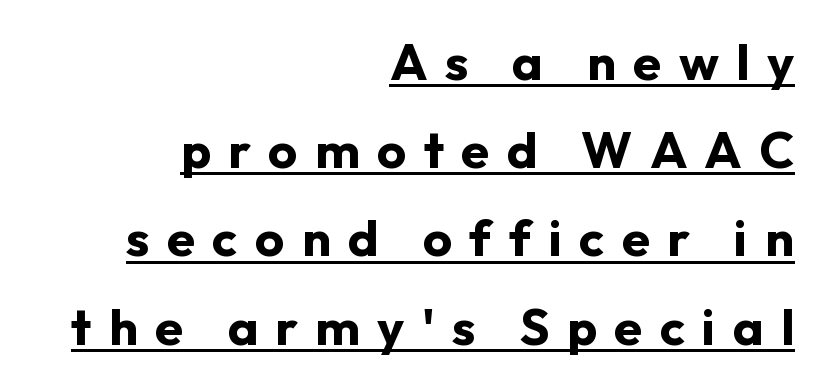
{"serif": "no", "italic": "no", "bold": "yes", "weight": "bold", "width": "normal", "stroke_contrast": "low", "x_height": "medium", "monospaced": "no", "underline": "yes", "align": "right", "line_spacing_ratio": 1.73, "letter_spacing": "wide", "letter_spacing_em": 0.34, "glyph_px": 51}
